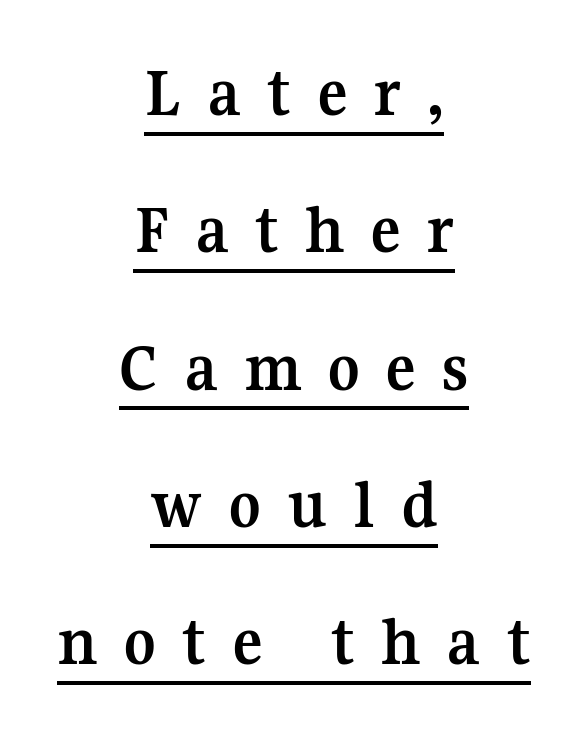
{"serif": "yes", "italic": "no", "bold": "yes", "weight": "semibold", "width": "normal", "stroke_contrast": "medium", "x_height": "medium", "monospaced": "no", "underline": "yes", "align": "center", "line_spacing": "loose", "line_spacing_ratio": 1.99, "letter_spacing": "wide", "letter_spacing_em": 0.39, "glyph_px": 69}
